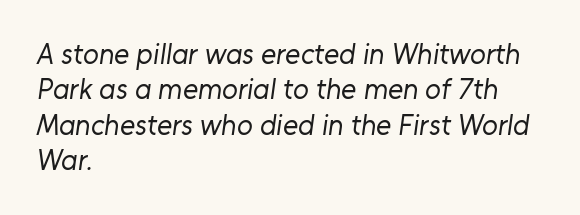
The image shows 29 px regular-weight sans-serif type; set left-aligned, line spacing 1.22x, normal letter spacing, not underlined; low stroke contrast and a medium x-height.
